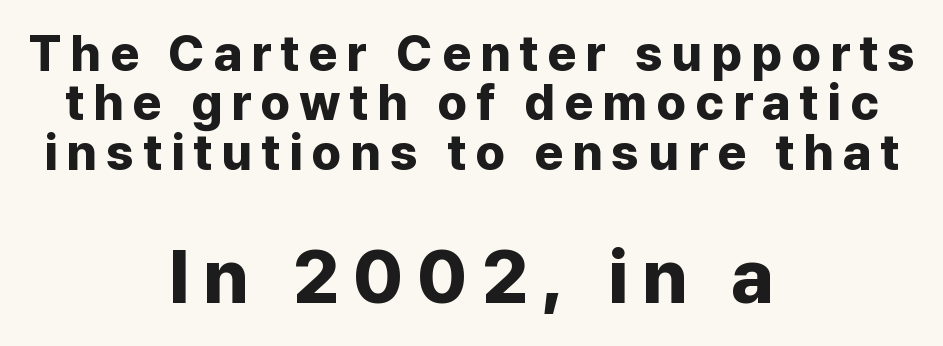
{"serif": "no", "italic": "no", "bold": "yes", "weight": "bold", "width": "normal", "stroke_contrast": "low", "x_height": "medium", "monospaced": "no", "underline": "no", "align": "center", "line_spacing": "tight", "line_spacing_ratio": 0.99, "larger_block": "second", "size_ratio": 1.5, "glyph_px": 75}
